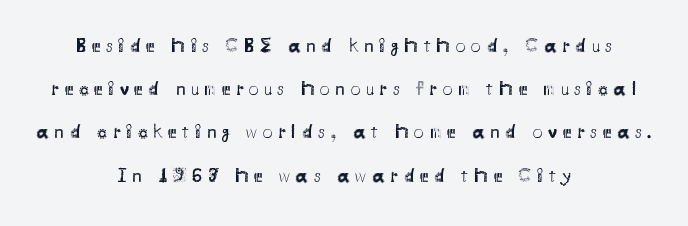
{"italic": "no", "bold": "no", "underline": "no", "align": "center", "line_spacing": "loose", "line_spacing_ratio": 2.16, "letter_spacing": "wide", "letter_spacing_em": 0.28, "glyph_px": 20}
